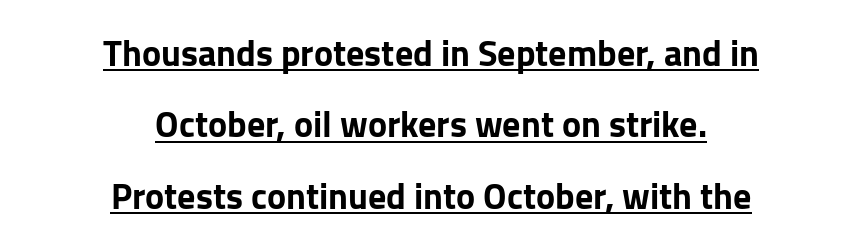
Q: Is the text italic (slanted)? A: No, it is upright.
Q: Is the typeface a serif or a sans-serif typeface? A: Sans-serif.
Q: Is the text underlined? A: Yes.
Q: How is the paragraph aligned? A: Centered.
Q: Is the spacing between letters normal or unusually wide? A: Normal.
Q: Is the spacing between lines tight, normal or loose? A: Loose.
Q: Width (condensed, normal, or wide)? A: Normal.
Q: Stroke contrast? A: Low.
Q: x-height? A: Medium.
Q: Monospaced? A: No.
